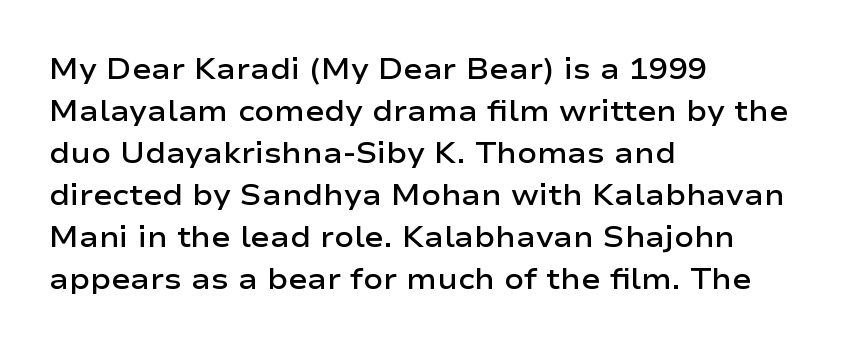
The image shows 29 px semibold, wide sans-serif type, upright; set left-aligned, normal line spacing (1.45x), normal letter spacing, not underlined; low stroke contrast and a medium x-height.
